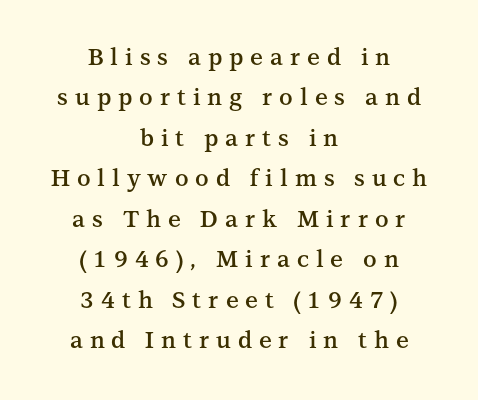
Q: Is the text bold? A: Semi-bold.
Q: Is the text italic (slanted)? A: No, it is upright.
Q: Is the text underlined? A: No.
Q: How is the paragraph aligned? A: Centered.
Q: Is the spacing between letters normal or unusually wide? A: Unusually wide.
